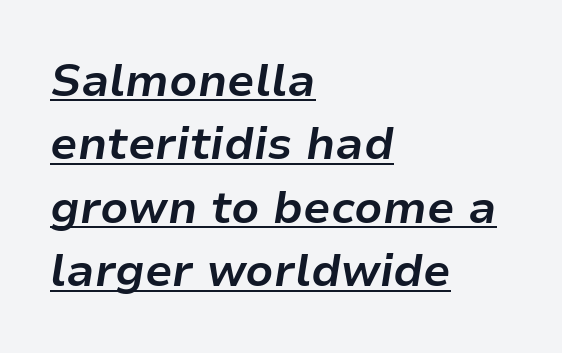
{"italic": "yes", "lean": "right", "slant_degrees": 9, "bold": "yes", "weight": "bold", "width": "normal", "stroke_contrast": "low", "x_height": "medium", "monospaced": "no", "underline": "yes", "align": "left", "line_spacing": "normal", "line_spacing_ratio": 1.41, "letter_spacing": "normal", "letter_spacing_em": 0.0, "glyph_px": 45}
